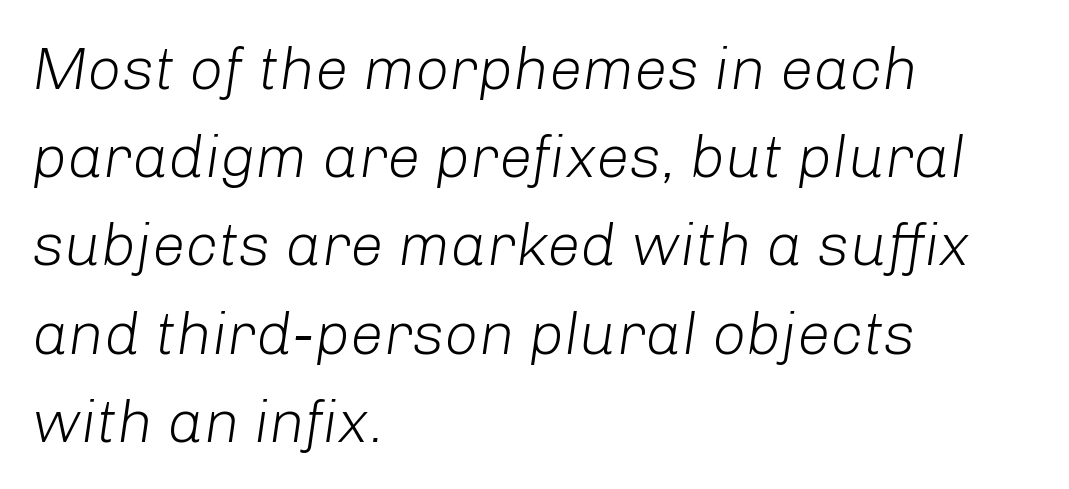
{"italic": "yes", "lean": "right", "slant_degrees": 8, "bold": "no", "weight": "light", "width": "normal", "stroke_contrast": "low", "x_height": "medium", "monospaced": "no", "underline": "no", "align": "left", "line_spacing": "normal", "line_spacing_ratio": 1.47, "letter_spacing": "normal", "letter_spacing_em": 0.0, "glyph_px": 60}
